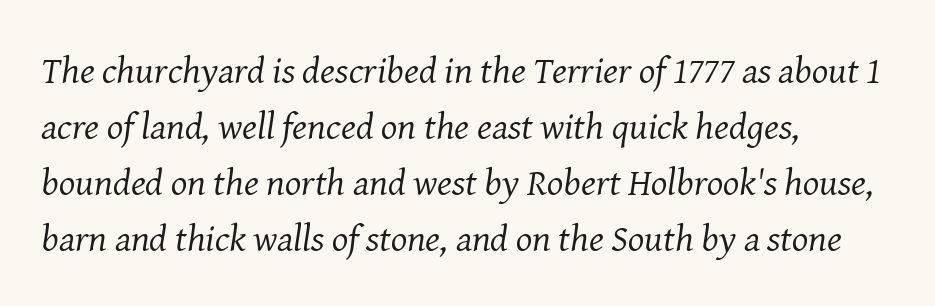
The strokes carry an ordinary text weight at most. Looks like regular typesetting: each glyph gets only the width it needs. Look at the tracking — it's just the regular setting, nothing added. Underlining? Definitely not there.
